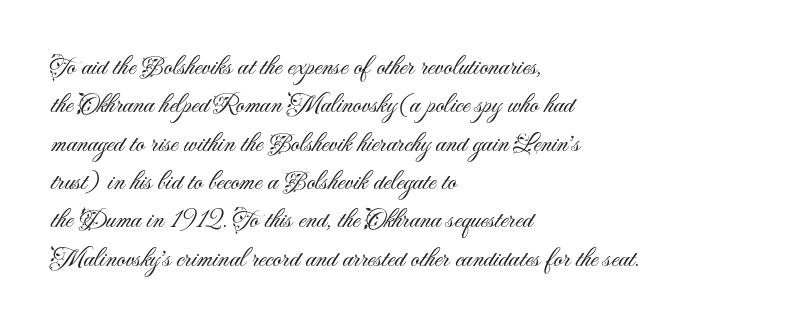
{"bold": "no", "underline": "no", "align": "left", "line_spacing": "normal", "line_spacing_ratio": 1.42, "letter_spacing": "normal", "letter_spacing_em": 0.0, "glyph_px": 27}
